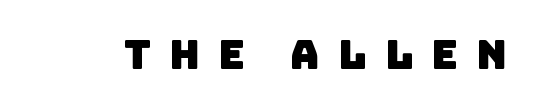
Observe the absence of serifs on each vertical stroke in this sample. Anything drawn beneath the words? Only blank space. Here the designer chose a conventional face with non-uniform glyph widths. Honestly, the letter spacing is so wide it's the main thing you notice.
